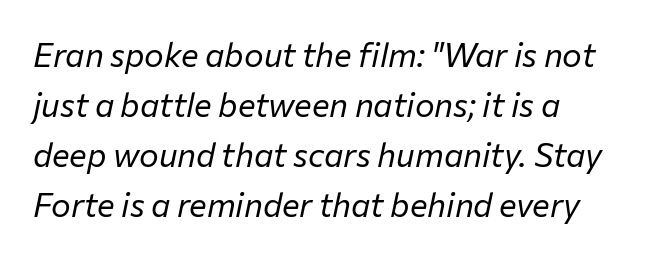
The image shows 33 px regular-weight type, italic (leaning right); set left-aligned, normal line spacing (1.52x), normal letter spacing, not underlined; low stroke contrast and a medium x-height.
